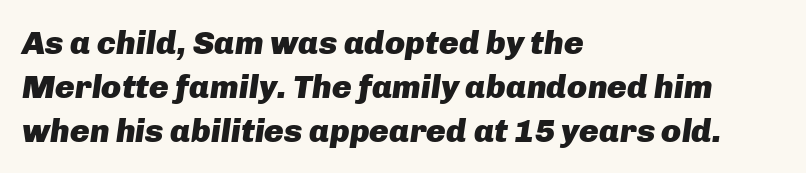
A classic flush-left, rag-right setting is used for this passage. The leading is moderate, giving the passage an even texture. Is this a fixed-width face? No — the glyphs have proportional, varying widths. The letters sit at their default tracking, neither squeezed nor spread. Rule under the text: the space is simply empty.
